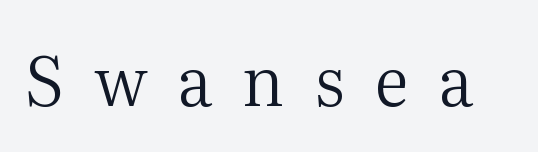
The letters look calm and open, with moderate or lighter stems. Between one letter and the next there's a generous, obvious gap. The characters display serif detailing at their extremities. The foot of each line stays bare and open. Note the varied advance widths — an 'i' is clearly narrower than an 'm'. Posture: straight, roman, zero tilt.
